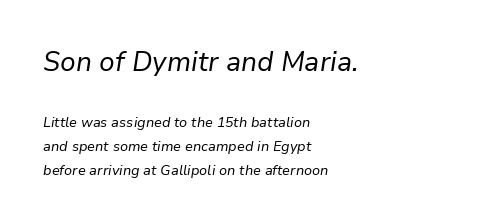
The image shows 27 px text type, italic (leaning right); set left-aligned, line spacing 1.74x, normal letter spacing, not underlined; the first (top) block is 1.93x larger.
